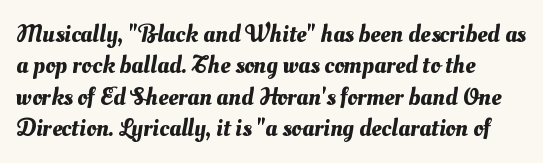
Q: Is the text underlined? A: No.
Q: How is the paragraph aligned? A: Left-aligned.
Q: Is the spacing between letters normal or unusually wide? A: Normal.
Q: Is the spacing between lines tight, normal or loose? A: Normal.
